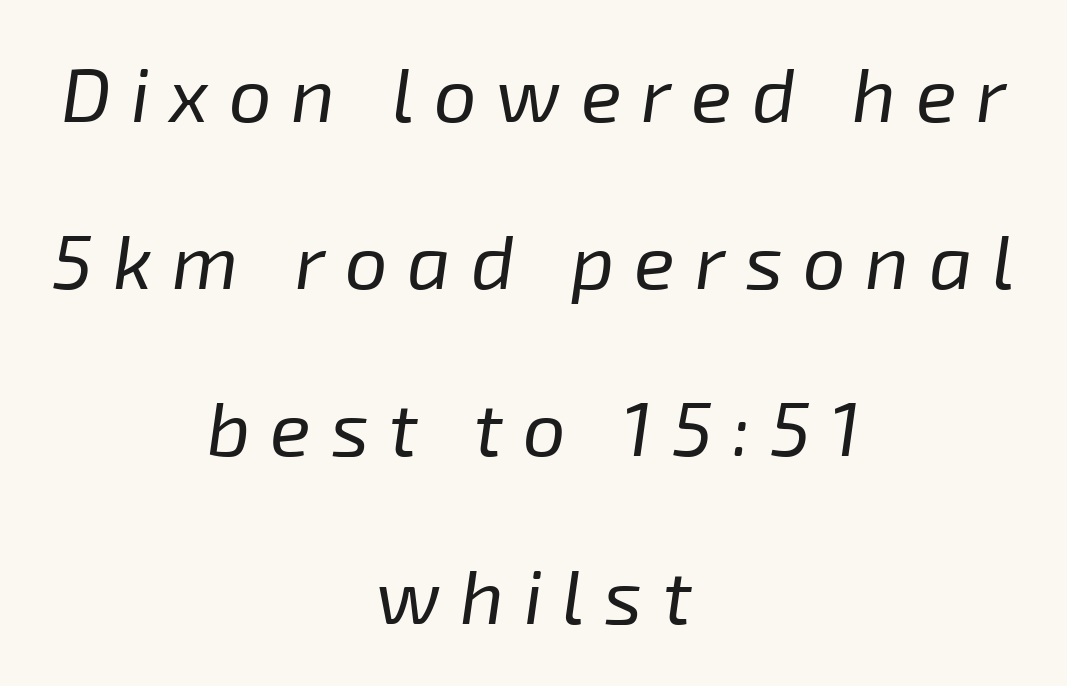
Q: Is the text bold? A: No.
Q: Is the text italic (slanted)? A: Yes, it leans right by about 8 degrees.
Q: Is the text underlined? A: No.
Q: How is the paragraph aligned? A: Centered.
Q: Is the spacing between letters normal or unusually wide? A: Unusually wide.
Q: Is the spacing between lines tight, normal or loose? A: Loose.
Q: Width (condensed, normal, or wide)? A: Normal.
Q: Stroke contrast? A: Low.
Q: x-height? A: Medium.
Q: Monospaced? A: No.
